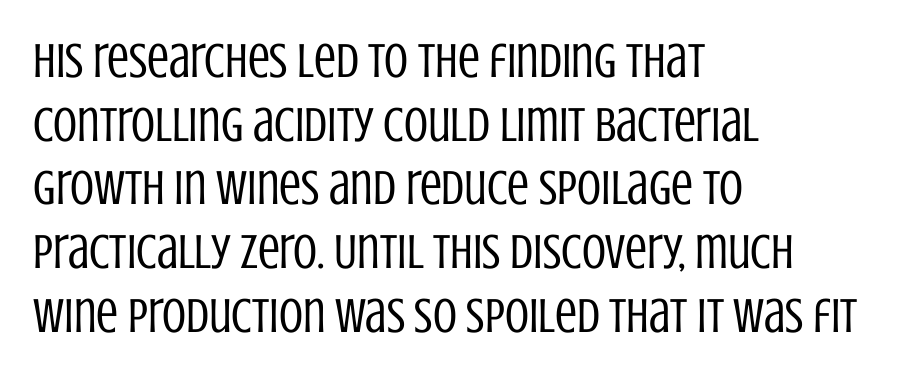
Q: Is the text bold? A: No.
Q: Is the text italic (slanted)? A: No, it is upright.
Q: Is the typeface a serif or a sans-serif typeface? A: Sans-serif.
Q: Is the text underlined? A: No.
Q: How is the paragraph aligned? A: Left-aligned.
Q: Is the spacing between letters normal or unusually wide? A: Normal.
Q: Is the spacing between lines tight, normal or loose? A: Normal.
Q: Width (condensed, normal, or wide)? A: Condensed.
Q: Stroke contrast? A: Low.
Q: x-height? A: Large.
Q: Monospaced? A: No.
